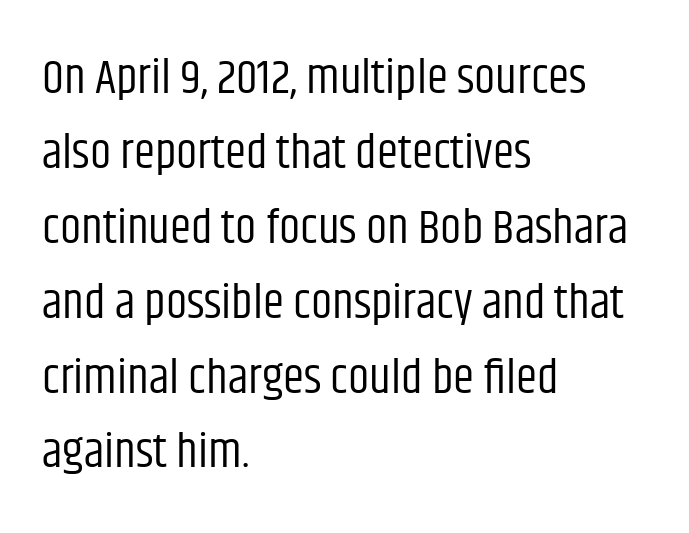
The image shows 48 px regular-weight, condensed sans-serif type, upright; set left-aligned, normal line spacing (1.56x), normal letter spacing, not underlined; low stroke contrast and a large x-height.
